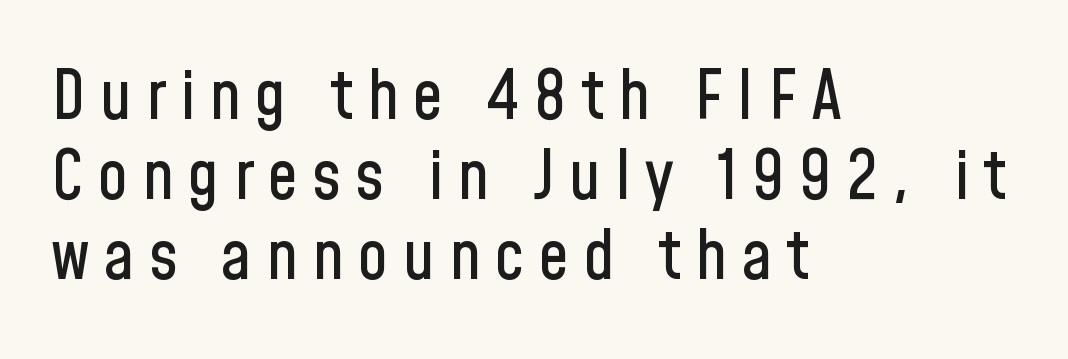
{"serif": "no", "italic": "no", "width": "condensed", "stroke_contrast": "low", "x_height": "medium", "monospaced": "no", "underline": "no", "align": "left", "line_spacing_ratio": 1.18, "letter_spacing": "wide", "letter_spacing_em": 0.21, "glyph_px": 68}
